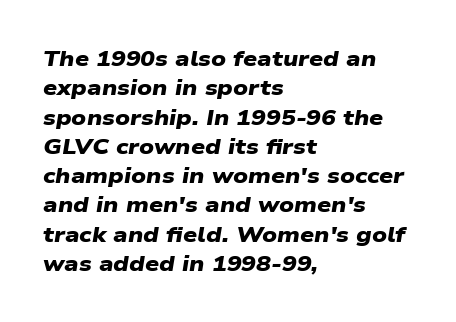
The image shows 22 px bold type; set left-aligned, normal line spacing (1.33x), normal letter spacing, not underlined.
